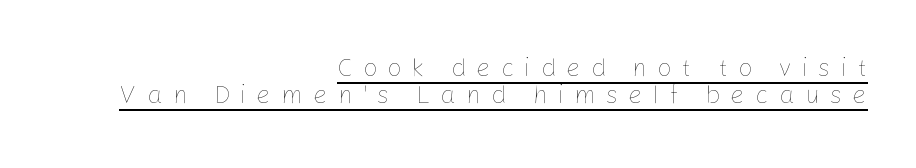
Short note: letters widely spaced. Summary of vertical rhythm: compact, with narrow interline spacing. Every word sits above its own underline. Line endings align vertically; line beginnings do not.
